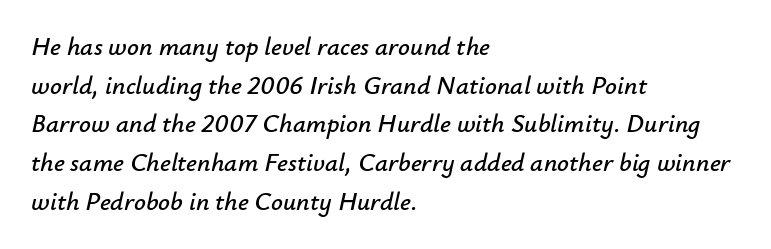
The space beneath each line is pristine and unruled. Students, observe: this is what conventionally led text looks like. Slanted lettering throughout. The type is set solid horizontally, with unmodified tracking.
